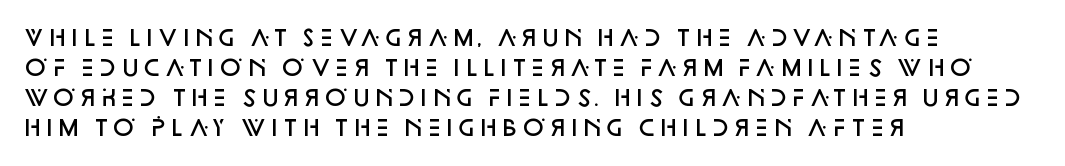
The rows are spaced the way most documents space them. Default kerning and tracking; the words read as compact shapes. Reading down the block, your eye returns to a fixed left position each line. The lettering stays uniformly vertical, giving the passage a roman look. Set as a demibold, roughly 600 on the weight scale.
